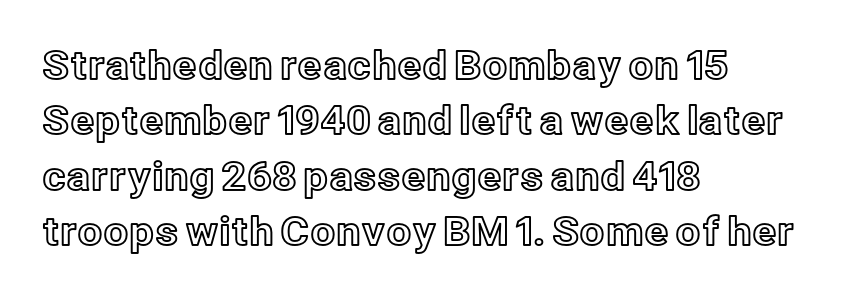
The image shows 39 px text type, upright; set left-aligned, normal line spacing (1.42x), normal letter spacing, not underlined; a medium x-height.
